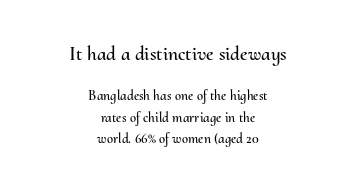
The image shows 20 px text type, upright; set centered, normal line spacing (1.52x), normal letter spacing, not underlined; the first (top) block is 1.43x larger.
